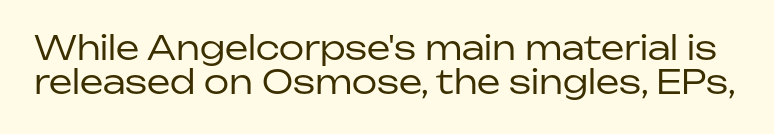
Q: Is the text bold? A: No.
Q: Is the text italic (slanted)? A: No, it is upright.
Q: Is the typeface a serif or a sans-serif typeface? A: Sans-serif.
Q: Is the text underlined? A: No.
Q: Is the spacing between letters normal or unusually wide? A: Normal.
Q: Is the spacing between lines tight, normal or loose? A: Tight.
Q: Width (condensed, normal, or wide)? A: Normal.
Q: Stroke contrast? A: Low.
Q: x-height? A: Medium.
Q: Monospaced? A: No.
